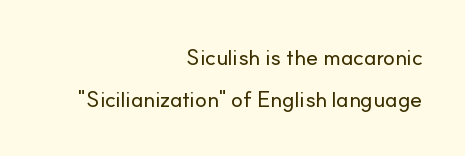
Q: Is the text italic (slanted)? A: No, it is upright.
Q: Is the text underlined? A: No.
Q: How is the paragraph aligned? A: Right-aligned.
Q: Is the spacing between letters normal or unusually wide? A: Normal.
